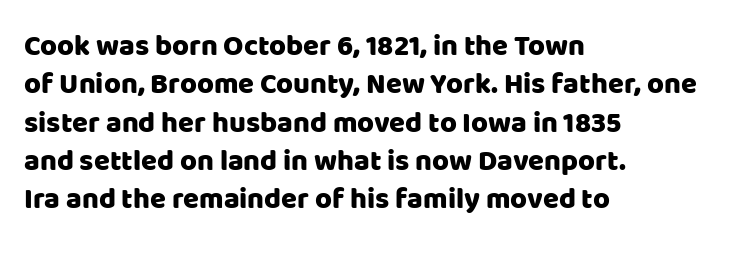
The image shows 29 px sans-serif type, upright; set left-aligned, normal line spacing (1.32x), normal letter spacing, not underlined; low stroke contrast and a large x-height.
